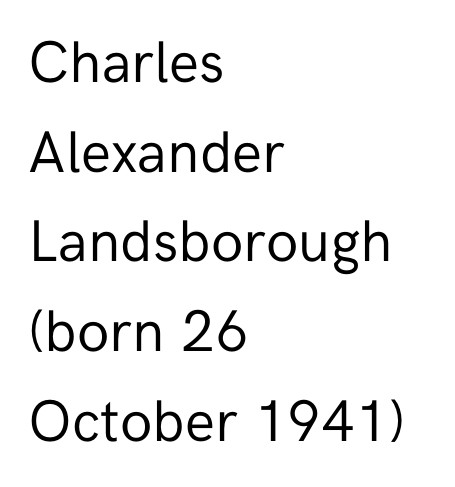
Unlike a traditional serif, this face leaves its strokes unadorned. Reading down the block, your eye returns to a fixed left position each line. Think of a printed novel: that variable character pitch is what you see here. Glance below the letters and you will spot only blank space. The font is comparable to plain body text, perhaps lighter.
